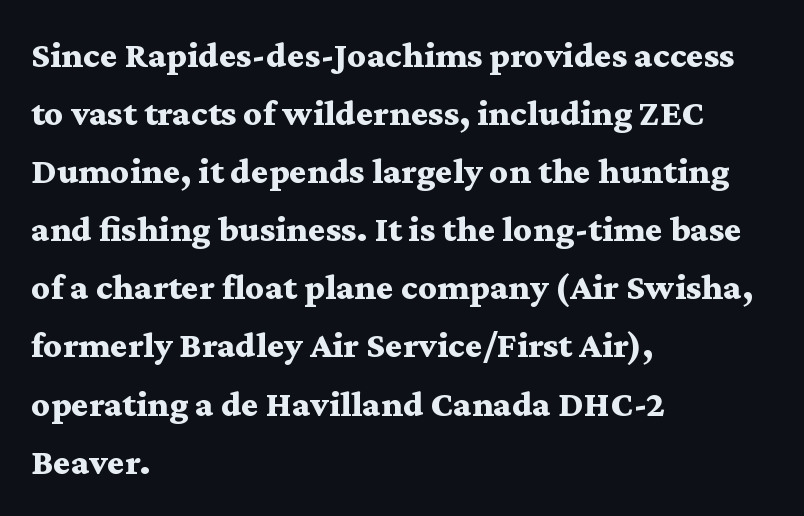
{"serif": "yes", "italic": "no", "bold": "yes", "weight": "bold", "width": "wide", "stroke_contrast": "medium", "x_height": "medium", "monospaced": "no", "underline": "no", "align": "left", "line_spacing": "normal", "line_spacing_ratio": 1.57, "letter_spacing": "normal", "letter_spacing_em": 0.0, "glyph_px": 37}
